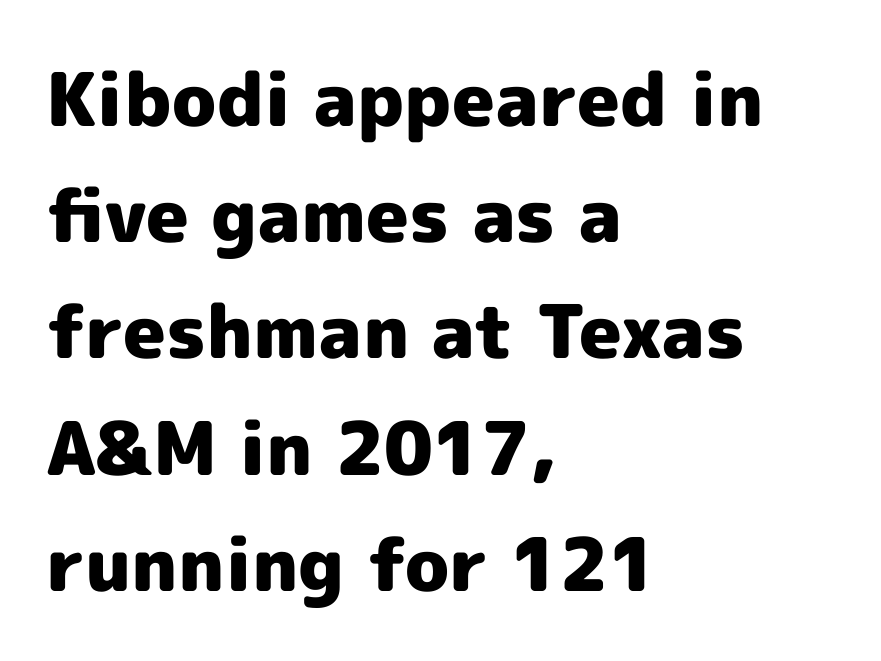
{"serif": "no", "italic": "no", "bold": "yes", "weight": "heavy", "width": "normal", "x_height": "medium", "monospaced": "no", "underline": "no", "align": "left", "line_spacing": "normal", "line_spacing_ratio": 1.57, "letter_spacing": "normal", "letter_spacing_em": 0.0, "glyph_px": 74}
